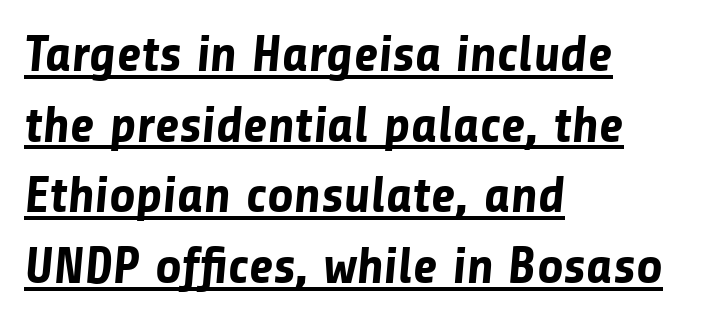
The typesetter chose a ragged-right arrangement here. The space between consecutive lines is moderate. Typographically, this falls in the sans-serif category. This sample uses plain, unmodified letter spacing.
